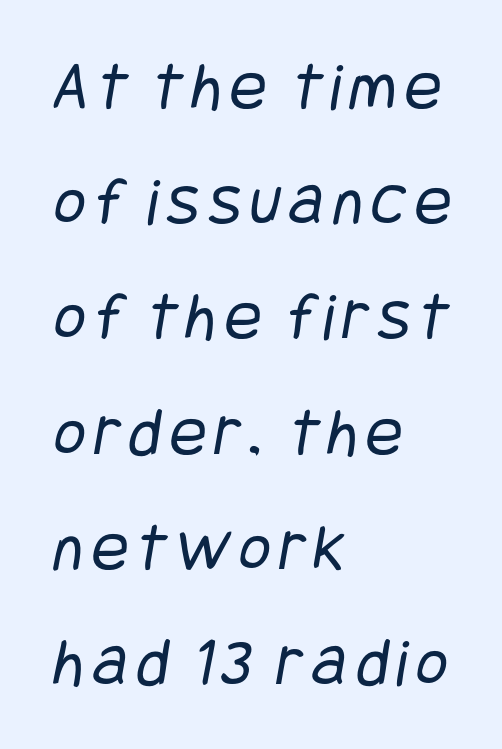
{"serif": "no", "bold": "no", "weight": "regular", "width": "condensed", "stroke_contrast": "low", "x_height": "large", "underline": "no", "align": "left", "line_spacing": "normal", "line_spacing_ratio": 1.67, "glyph_px": 69}
